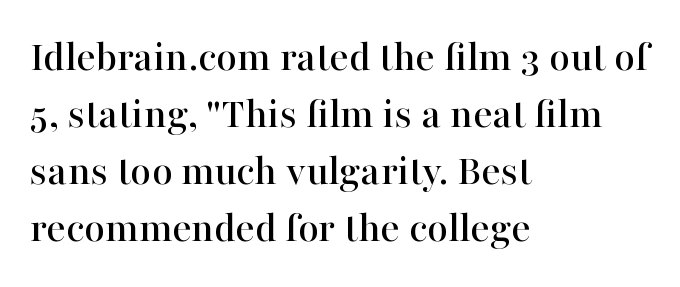
{"serif": "yes", "italic": "no", "width": "normal", "stroke_contrast": "high", "x_height": "medium", "monospaced": "no", "underline": "no", "align": "left", "line_spacing": "normal", "line_spacing_ratio": 1.27, "letter_spacing": "normal", "letter_spacing_em": 0.0, "glyph_px": 45}
